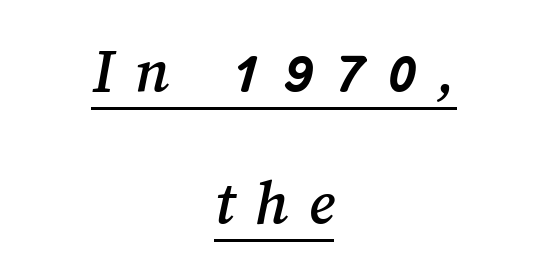
Alignment: centered. Here the designer chose a conventional face with non-uniform glyph widths. What decoration does the sample have? An underline. Leading: increased. Spacing between characters has been opened up far beyond the box default.
